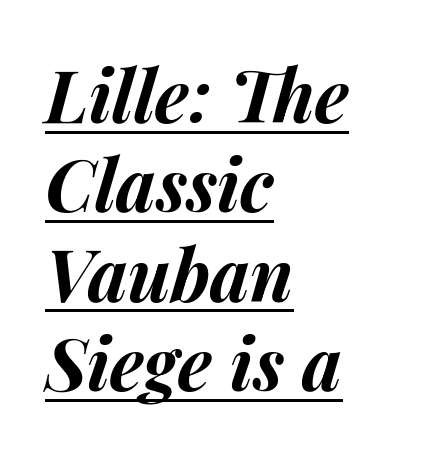
{"italic": "yes", "lean": "right", "slant_degrees": 14, "bold": "yes", "weight": "bold", "width": "normal", "stroke_contrast": "medium", "x_height": "medium", "monospaced": "no", "underline": "yes", "align": "left", "line_spacing_ratio": 1.24, "letter_spacing": "normal", "letter_spacing_em": 0.0, "glyph_px": 72}
